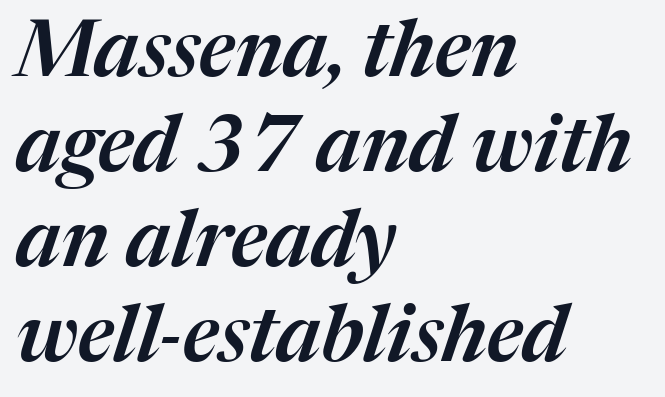
The image shows 78 px text type, italic (leaning right); set left-aligned, line spacing 1.22x, normal letter spacing, not underlined; medium stroke contrast and a medium x-height.
